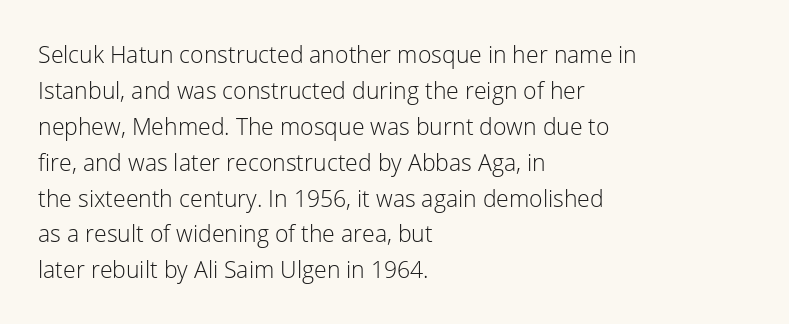
Q: Is the text bold? A: No.
Q: Is the text italic (slanted)? A: No, it is upright.
Q: Is the text underlined? A: No.
Q: How is the paragraph aligned? A: Left-aligned.
Q: Is the spacing between letters normal or unusually wide? A: Normal.
Q: Is the spacing between lines tight, normal or loose? A: Normal.
